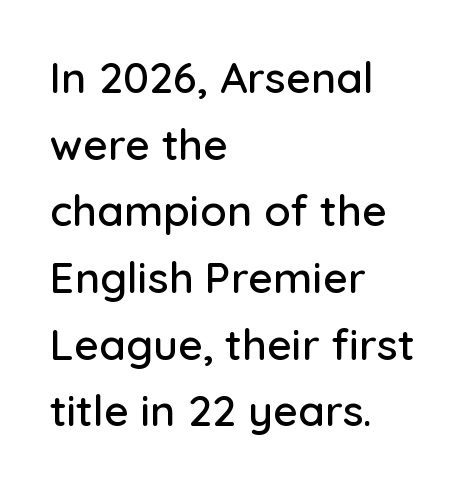
Q: Is the text italic (slanted)? A: No, it is upright.
Q: Is the typeface a serif or a sans-serif typeface? A: Sans-serif.
Q: Is the text underlined? A: No.
Q: How is the paragraph aligned? A: Left-aligned.
Q: Is the spacing between letters normal or unusually wide? A: Normal.
Q: Is the spacing between lines tight, normal or loose? A: Normal.
Q: Width (condensed, normal, or wide)? A: Normal.
Q: Stroke contrast? A: Low.
Q: x-height? A: Medium.
Q: Monospaced? A: No.
